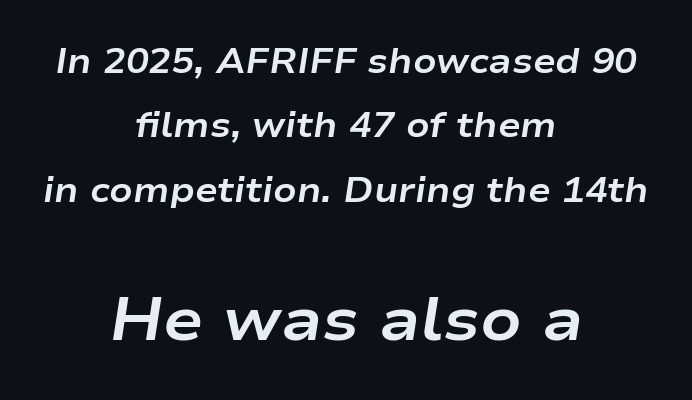
The image shows 60 px bold, wide type, italic (leaning right); set centered, line spacing 1.89x, normal letter spacing, not underlined; the second (bottom) block is 1.76x larger; low stroke contrast and a medium x-height.
